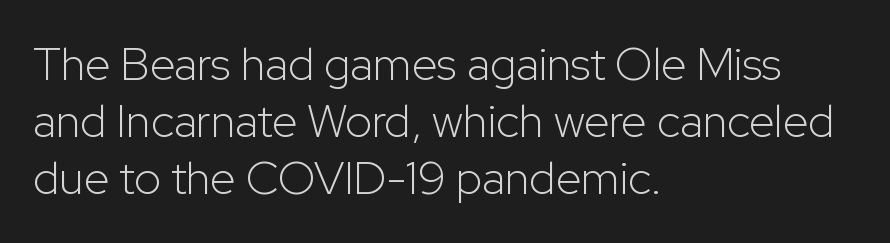
Has an underline been added? It has not. The paragraph has a hard left edge and a soft right edge. Each letter's strokes conclude bluntly, with no projecting serifs. This sample uses an upright cut, with every glyph sitting square on the baseline.
